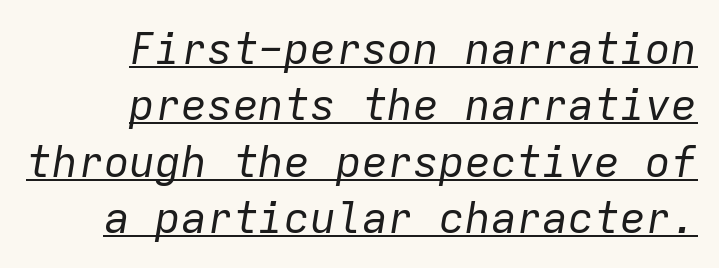
{"italic": "yes", "lean": "right", "slant_degrees": 9, "bold": "no", "weight": "regular", "width": "normal", "stroke_contrast": "low", "x_height": "medium", "monospaced": "yes", "underline": "yes", "align": "right", "line_spacing": "normal", "line_spacing_ratio": 1.31, "letter_spacing": "normal", "letter_spacing_em": 0.0, "glyph_px": 43}
